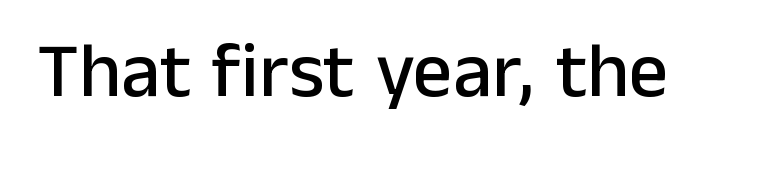
Q: Is the text italic (slanted)? A: No, it is upright.
Q: Is the typeface a serif or a sans-serif typeface? A: Sans-serif.
Q: Is the text underlined? A: No.
Q: Is the spacing between letters normal or unusually wide? A: Normal.
Q: Width (condensed, normal, or wide)? A: Normal.
Q: Stroke contrast? A: Low.
Q: x-height? A: Medium.
Q: Monospaced? A: No.
